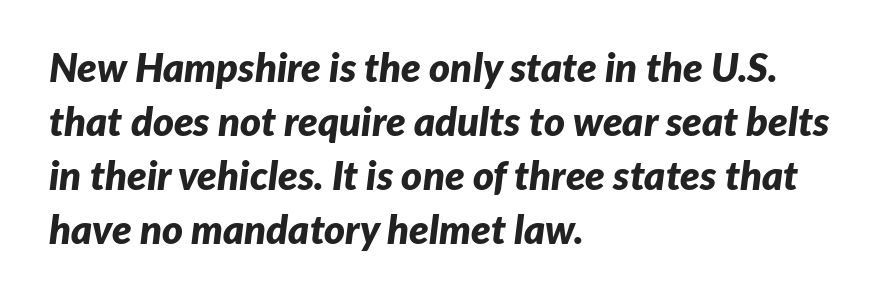
Inter-character spacing is left at the font's built-in metrics. Compared with ordinary roman type, these characters are visibly tilted. Heft: maximum for text — a bold. These lines sit exactly where default settings would place them.
